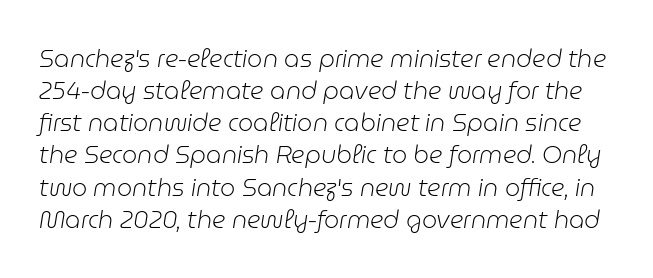
Q: Is the text bold? A: No.
Q: Is the text italic (slanted)? A: Yes, it leans right by about 9 degrees.
Q: Is the text underlined? A: No.
Q: Is the spacing between letters normal or unusually wide? A: Normal.
Q: Is the spacing between lines tight, normal or loose? A: Normal.
